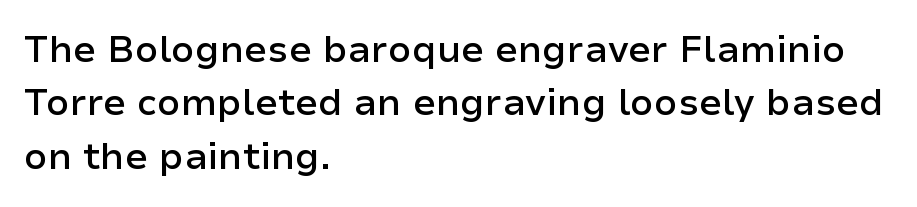
The image shows 37 px semibold sans-serif type, upright; set left-aligned, normal line spacing (1.44x), normal letter spacing, not underlined; low stroke contrast and a medium x-height.
